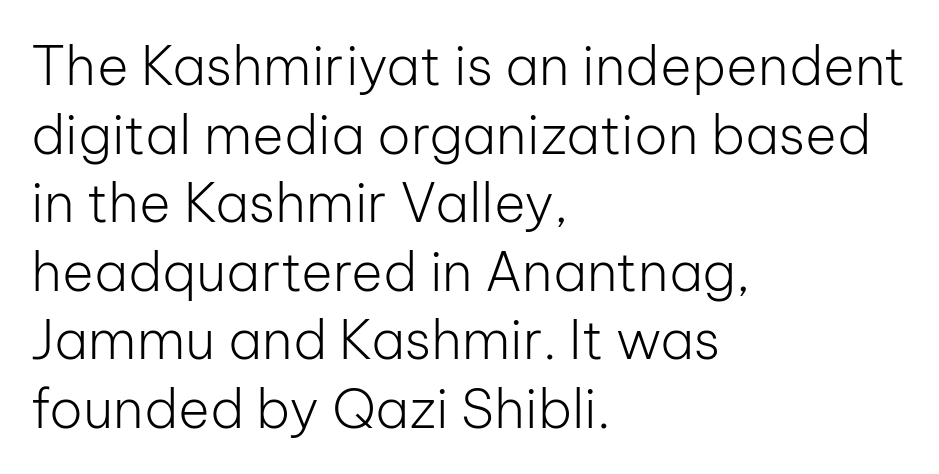
Q: Is the text bold? A: No.
Q: Is the text italic (slanted)? A: No, it is upright.
Q: Is the typeface a serif or a sans-serif typeface? A: Sans-serif.
Q: Is the text underlined? A: No.
Q: How is the paragraph aligned? A: Left-aligned.
Q: Is the spacing between letters normal or unusually wide? A: Normal.
Q: Is the spacing between lines tight, normal or loose? A: Normal.
Q: Width (condensed, normal, or wide)? A: Normal.
Q: Stroke contrast? A: Low.
Q: x-height? A: Medium.
Q: Monospaced? A: No.
